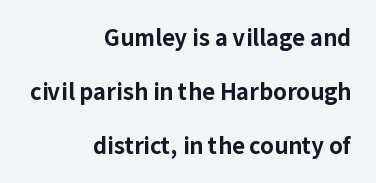
Q: Is the text bold? A: Yes.
Q: Is the text italic (slanted)? A: No, it is upright.
Q: Is the text underlined? A: No.
Q: How is the paragraph aligned? A: Right-aligned.
Q: Is the spacing between letters normal or unusually wide? A: Normal.
Q: Is the spacing between lines tight, normal or loose? A: Loose.
